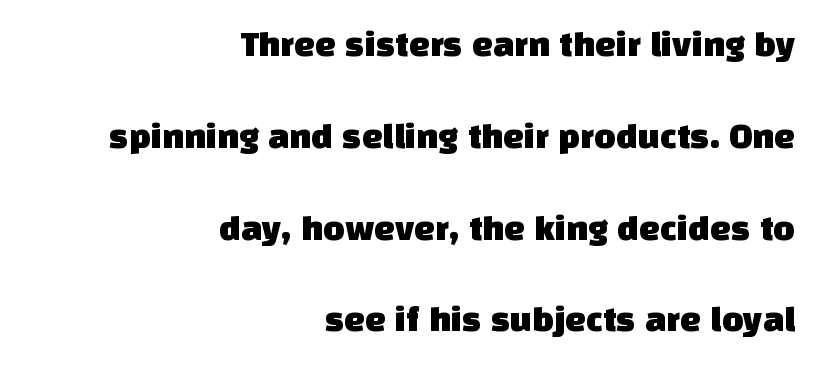
The image shows 37 px sans-serif type; set right-aligned, loose line spacing (2.48x), normal letter spacing, not underlined; low stroke contrast and a large x-height.
